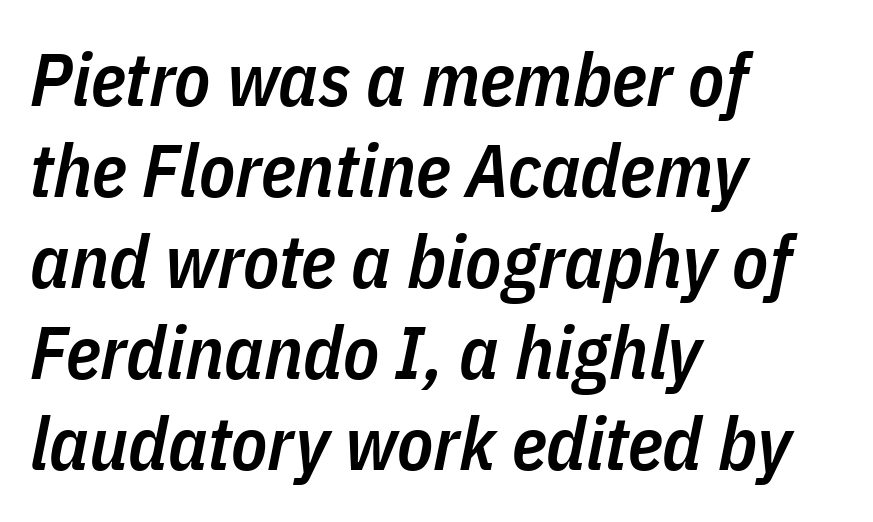
The rag falls on the right side of this text block. This sample has the flowing, uneven cadence of proportional lettering. The glyphs have the mass of a demibold cut, below bold. The letters sit at their default tracking, neither squeezed nor spread.
